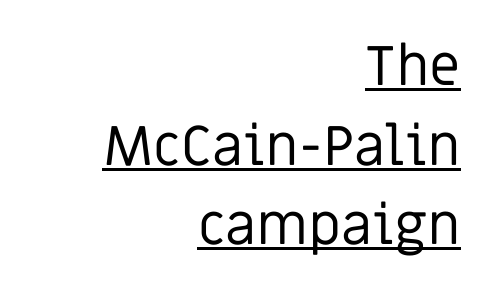
The image shows 56 px regular-weight sans-serif type, upright; set right-aligned, normal line spacing (1.42x), normal letter spacing, underlined; low stroke contrast and a large x-height.
